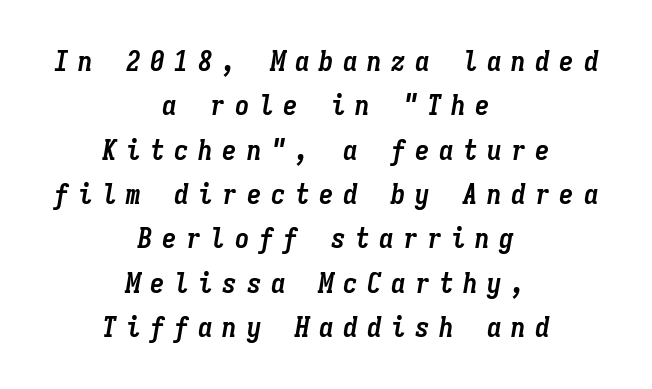
The image shows 29 px semibold, condensed type, italic (leaning right), monospaced; set centered, normal line spacing (1.53x), unusually wide letter spacing (+0.33 em), not underlined; low stroke contrast and a medium x-height.
